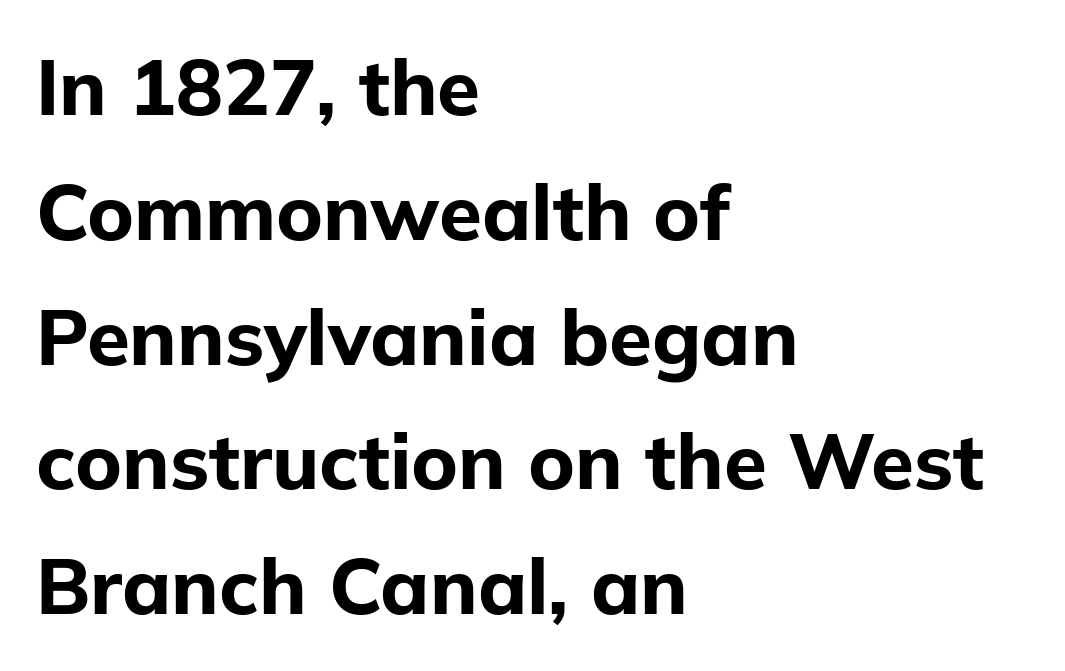
The image shows 78 px bold sans-serif type, upright; set left-aligned, normal line spacing (1.6x), normal letter spacing, not underlined; low stroke contrast and a medium x-height.
